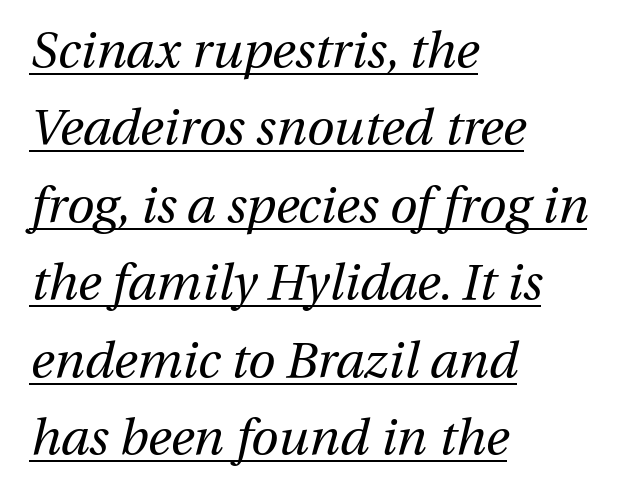
{"italic": "yes", "lean": "right", "slant_degrees": 13, "bold": "no", "weight": "regular", "width": "normal", "stroke_contrast": "medium", "x_height": "medium", "monospaced": "no", "underline": "yes", "align": "left", "line_spacing": "normal", "line_spacing_ratio": 1.55, "letter_spacing": "normal", "letter_spacing_em": 0.0, "glyph_px": 50}
